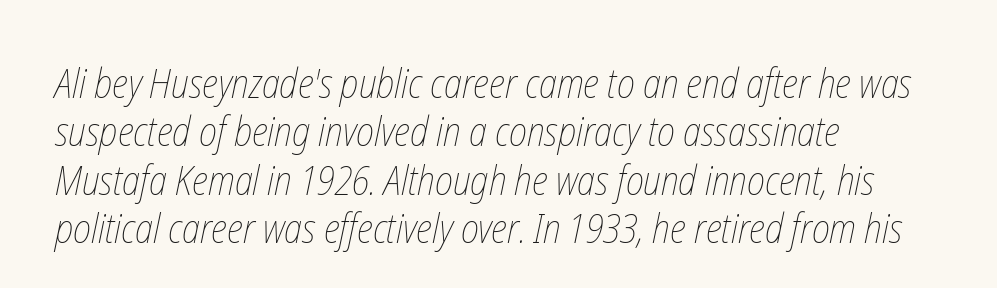
{"bold": "no", "weight": "thin", "width": "condensed", "stroke_contrast": "low", "x_height": "medium", "monospaced": "no", "underline": "no", "align": "left", "line_spacing_ratio": 1.21, "letter_spacing": "normal", "letter_spacing_em": 0.0, "glyph_px": 40}
